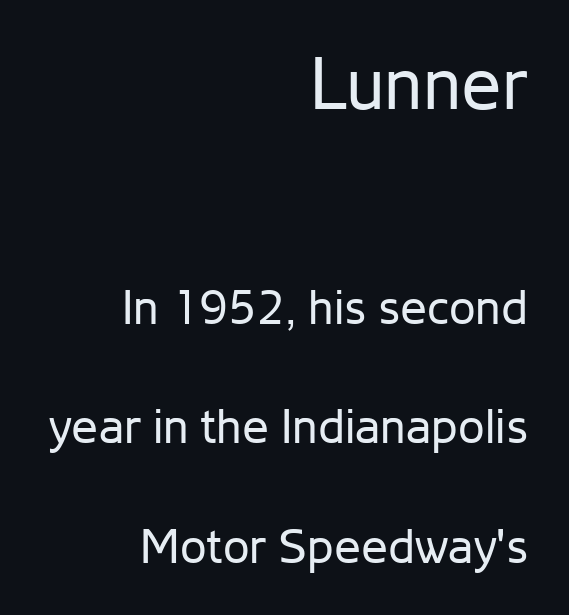
You get the large type first, then a drop to smaller type. What stands out about the letter spacing? Nothing — it is the standard amount. Font category for this specimen: sans-serif. Clear beneath every line of the passage.
